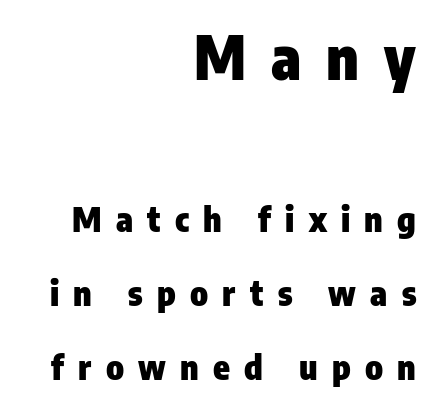
The image shows 60 px heavy, condensed sans-serif type, upright; set right-aligned, loose line spacing (2.17x), unusually wide letter spacing (+0.42 em), not underlined; the first (top) block is 1.76x larger; low stroke contrast and a medium x-height.
